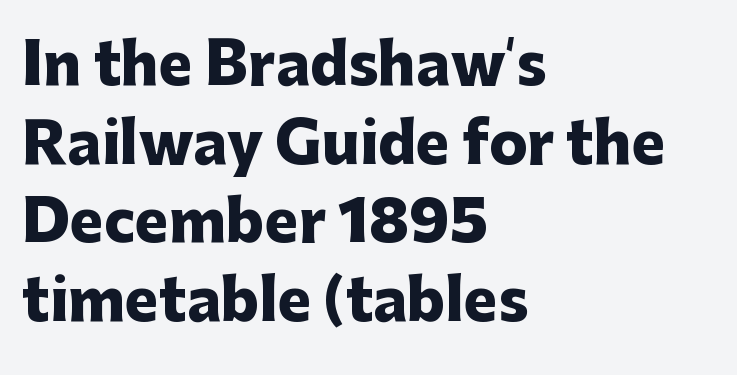
The image shows 57 px heavy sans-serif type, upright; set left-aligned, normal line spacing (1.38x), normal letter spacing, not underlined; low stroke contrast and a medium x-height.
